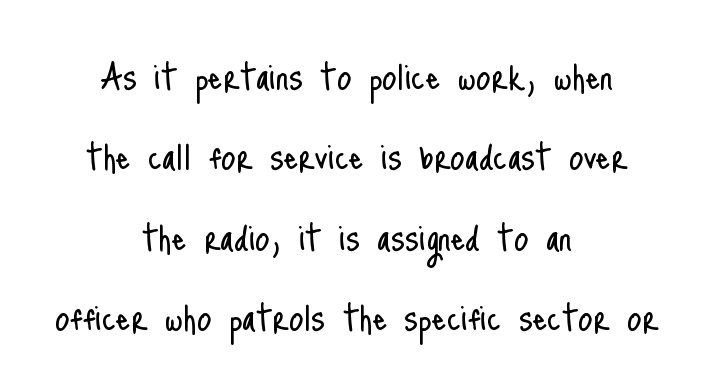
The image shows 46 px light, condensed sans-serif type, upright; set centered, line spacing 1.75x, normal letter spacing, not underlined; low stroke contrast and a small x-height.
